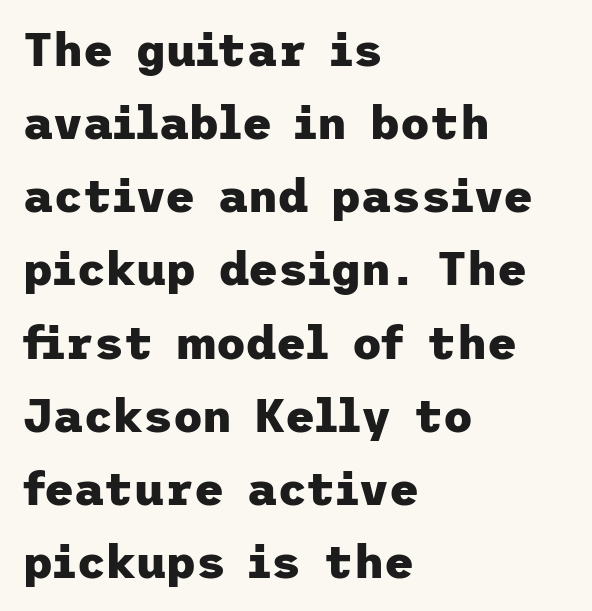
Posture: vertical. Clear beneath every line of the passage. Look at the bottom of the vertical strokes: they stop flat, with no serifs. The letters are bold, with thick, heavy strokes. Is the block centered? No — it sits flush against the left margin. This rendering leaves character spacing at its baseline value.
